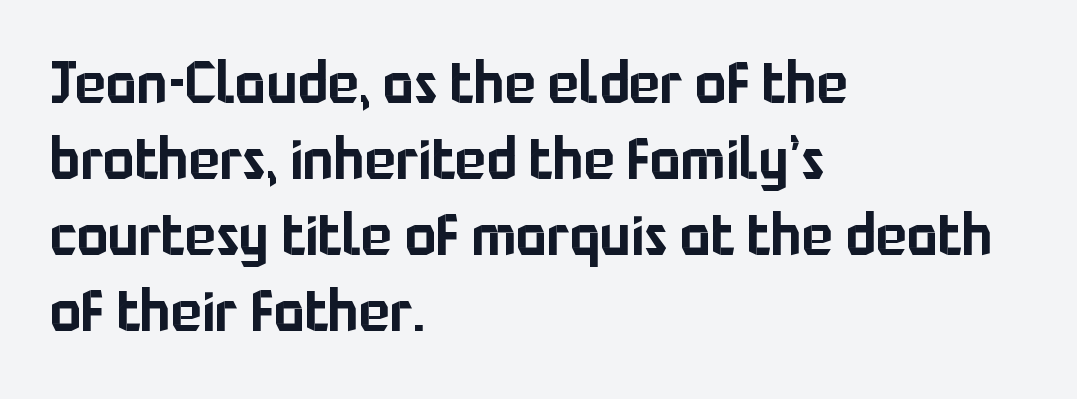
The image shows 58 px sans-serif type, upright; set left-aligned, normal line spacing (1.31x), normal letter spacing, not underlined; low stroke contrast and a medium x-height.
